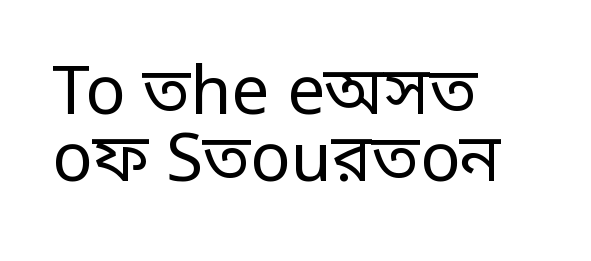
Q: Is the text bold? A: No.
Q: Is the text italic (slanted)? A: No, it is upright.
Q: Is the typeface a serif or a sans-serif typeface? A: Sans-serif.
Q: Is the text underlined? A: No.
Q: How is the paragraph aligned? A: Left-aligned.
Q: Is the spacing between letters normal or unusually wide? A: Normal.
Q: Is the spacing between lines tight, normal or loose? A: Tight.
Q: Width (condensed, normal, or wide)? A: Condensed.
Q: Stroke contrast? A: Low.
Q: Monospaced? A: No.
